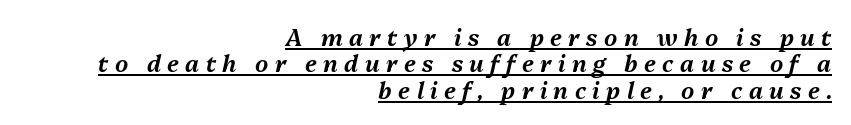
{"italic": "yes", "lean": "right", "slant_degrees": 13, "underline": "yes", "align": "right", "line_spacing": "tight", "line_spacing_ratio": 1.15, "letter_spacing": "wide", "letter_spacing_em": 0.28, "glyph_px": 23}
